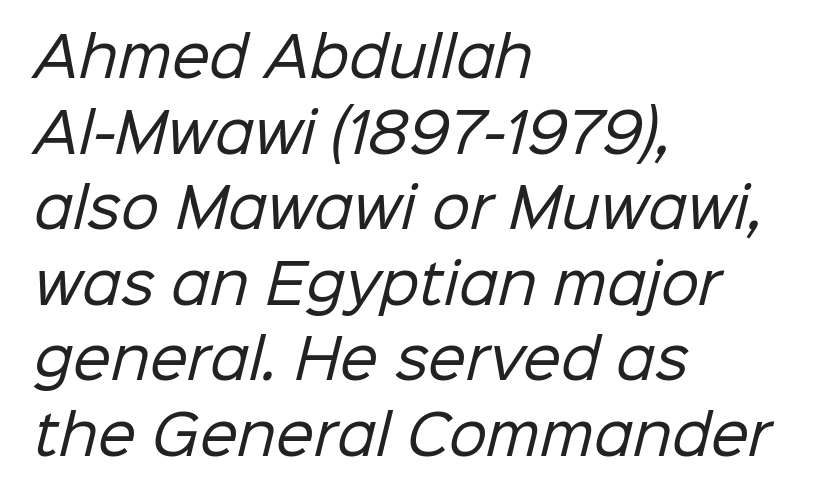
{"serif": "no", "bold": "no", "weight": "regular", "width": "normal", "stroke_contrast": "low", "x_height": "medium", "monospaced": "no", "underline": "no", "align": "left", "line_spacing": "normal", "line_spacing_ratio": 1.4, "letter_spacing": "normal", "letter_spacing_em": 0.0, "glyph_px": 54}
